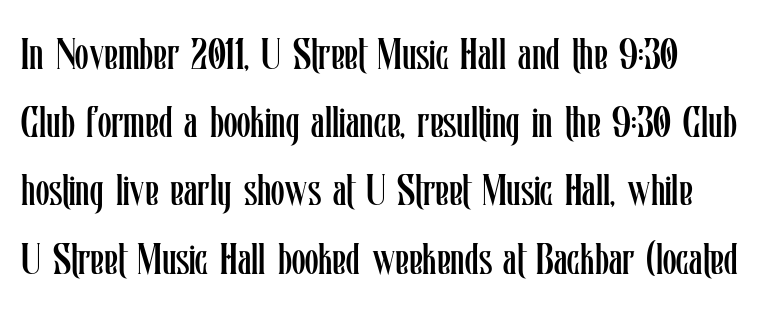
A bare baseline throughout the passage. Posture: upright roman. A light-to-regular cut is what we see here. Is the letter spacing exaggerated? No — it looks like the ordinary default. Each new line begins a customary step beneath the previous one. Alignment: flush left.
